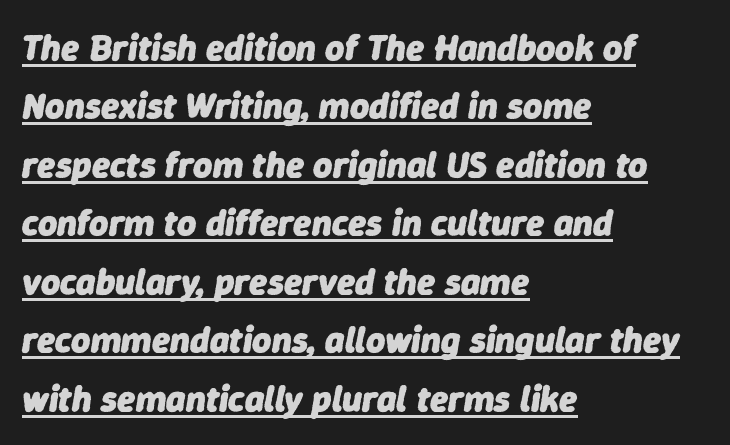
Q: Is the text bold? A: Yes.
Q: Is the text italic (slanted)? A: Yes, it leans right by about 9 degrees.
Q: Is the text underlined? A: Yes.
Q: How is the paragraph aligned? A: Left-aligned.
Q: Is the spacing between letters normal or unusually wide? A: Normal.
Q: Is the spacing between lines tight, normal or loose? A: Normal.
Q: Width (condensed, normal, or wide)? A: Normal.
Q: Stroke contrast? A: Low.
Q: x-height? A: Medium.
Q: Monospaced? A: No.
